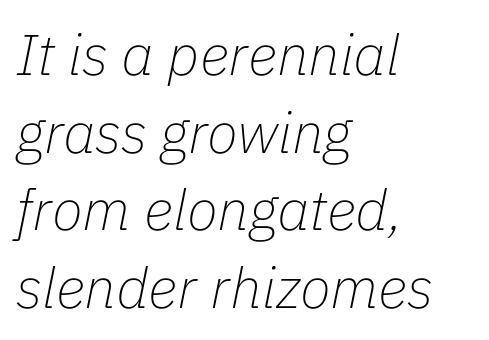
{"italic": "yes", "lean": "right", "slant_degrees": 11, "bold": "no", "weight": "thin", "width": "normal", "stroke_contrast": "low", "x_height": "medium", "monospaced": "no", "underline": "no", "align": "left", "line_spacing": "normal", "line_spacing_ratio": 1.36, "letter_spacing": "normal", "letter_spacing_em": 0.0, "glyph_px": 57}
